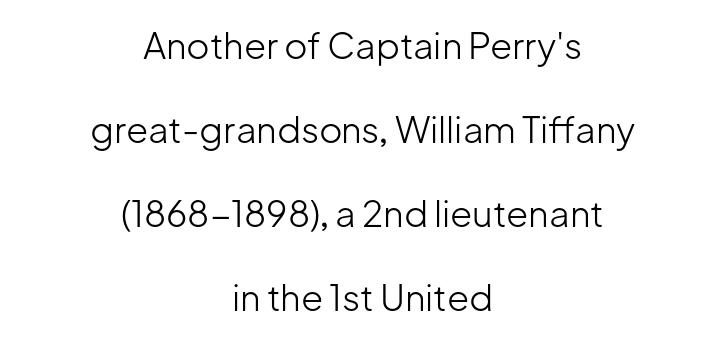
Q: Is the text bold? A: No.
Q: Is the text italic (slanted)? A: No, it is upright.
Q: Is the typeface a serif or a sans-serif typeface? A: Sans-serif.
Q: Is the text underlined? A: No.
Q: How is the paragraph aligned? A: Centered.
Q: Is the spacing between letters normal or unusually wide? A: Normal.
Q: Is the spacing between lines tight, normal or loose? A: Loose.
Q: Width (condensed, normal, or wide)? A: Normal.
Q: Stroke contrast? A: Low.
Q: x-height? A: Medium.
Q: Monospaced? A: No.
